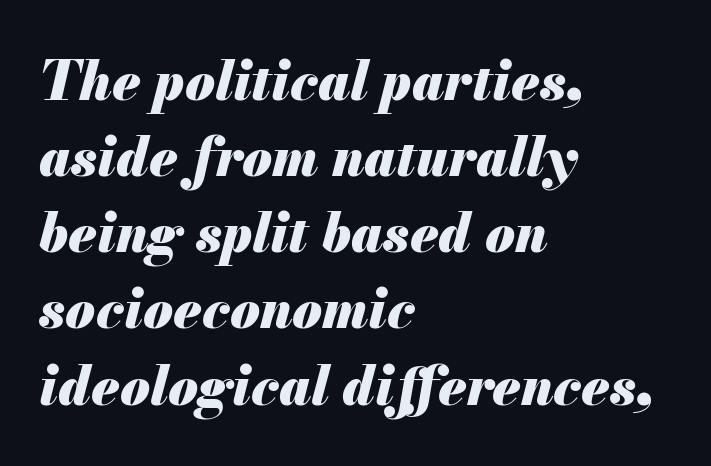
{"italic": "yes", "lean": "right", "slant_degrees": 13, "bold": "yes", "weight": "heavy", "width": "normal", "stroke_contrast": "medium", "x_height": "small", "monospaced": "no", "underline": "no", "align": "left", "line_spacing": "normal", "line_spacing_ratio": 1.41, "letter_spacing": "normal", "letter_spacing_em": 0.0, "glyph_px": 54}
